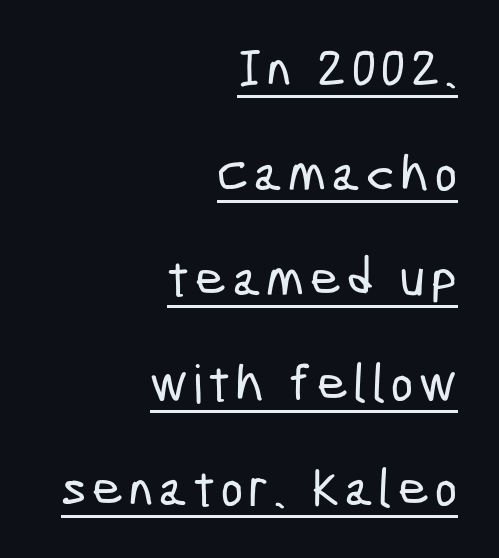
Reading down the column, the eye jumps a long way to each next line. A typesetter would label this face a sans. The passage shown is underscored from start to finish. Do the characters align in a grid? No, the font is proportional. Teacher's note: observe the even right margin — that is flush-right alignment.
